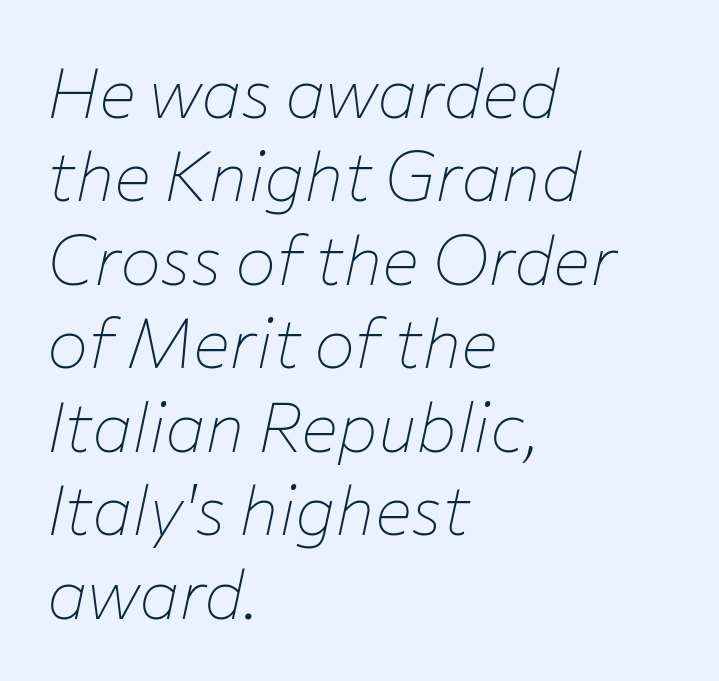
This rendering leaves character spacing at its baseline value. The paragraph has a hard left edge and a soft right edge. Slanted lettering throughout. Unmarked baselines from the first word to the last. Varying glyph widths throughout — classic text-font behaviour.
